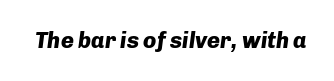
{"italic": "yes", "lean": "right", "slant_degrees": 8, "bold": "yes", "underline": "no", "letter_spacing": "normal", "letter_spacing_em": 0.0, "glyph_px": 22}
